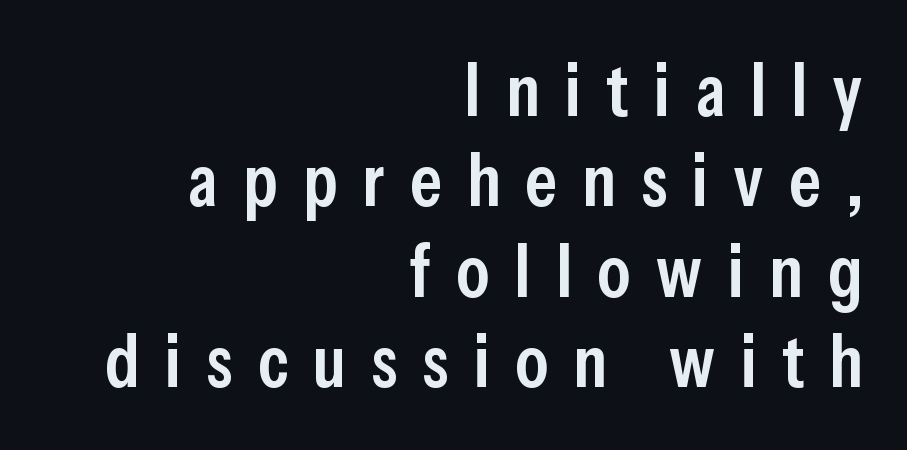
{"serif": "no", "italic": "no", "bold": "semi", "weight": "semibold", "width": "condensed", "stroke_contrast": "low", "x_height": "medium", "monospaced": "no", "underline": "no", "align": "right", "line_spacing_ratio": 1.22, "letter_spacing": "wide", "letter_spacing_em": 0.34, "glyph_px": 74}
